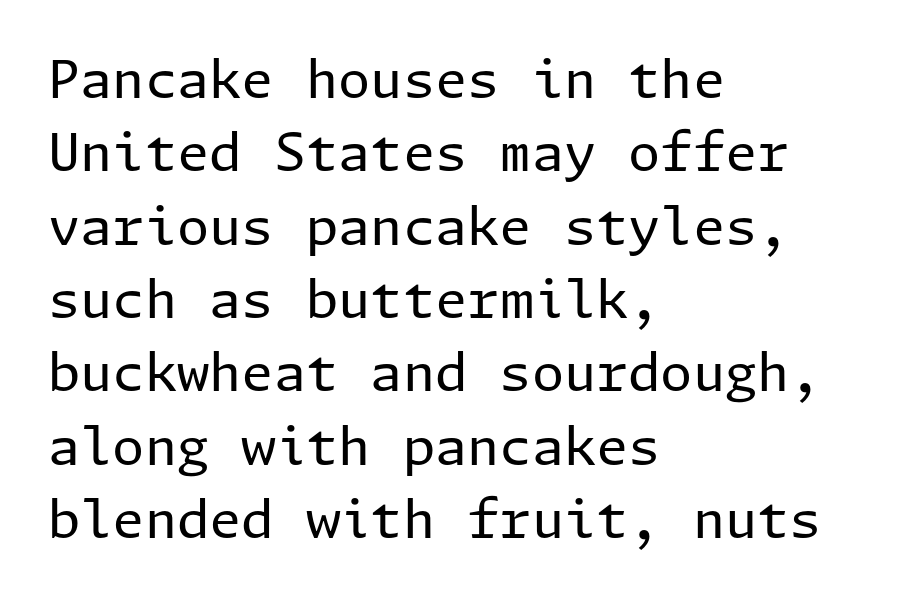
Q: Is the text bold? A: No.
Q: Is the text italic (slanted)? A: No, it is upright.
Q: Is the typeface a serif or a sans-serif typeface? A: Sans-serif.
Q: Is the text underlined? A: No.
Q: How is the paragraph aligned? A: Left-aligned.
Q: Is the spacing between letters normal or unusually wide? A: Normal.
Q: Is the spacing between lines tight, normal or loose? A: Normal.
Q: Width (condensed, normal, or wide)? A: Normal.
Q: Stroke contrast? A: Low.
Q: x-height? A: Medium.
